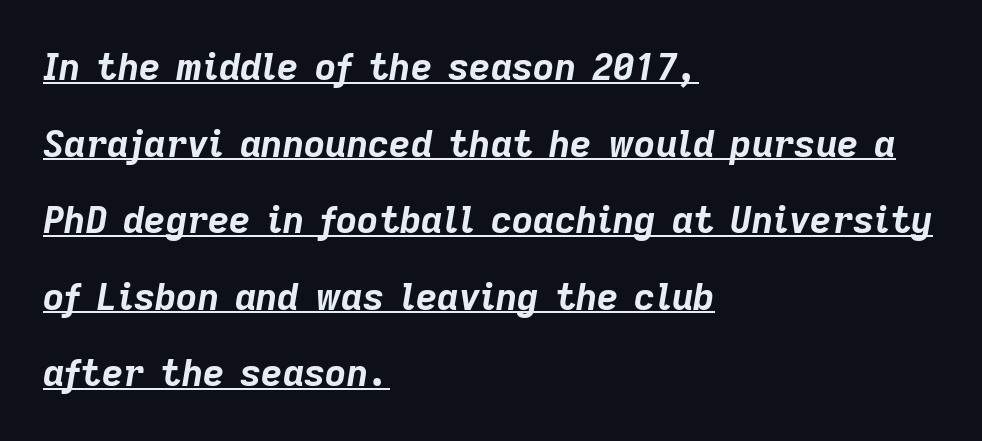
{"italic": "yes", "lean": "right", "slant_degrees": 9, "bold": "yes", "weight": "bold", "width": "normal", "stroke_contrast": "low", "x_height": "medium", "monospaced": "no", "underline": "yes", "align": "left", "line_spacing": "loose", "line_spacing_ratio": 2.07, "letter_spacing": "normal", "letter_spacing_em": 0.0, "glyph_px": 37}
